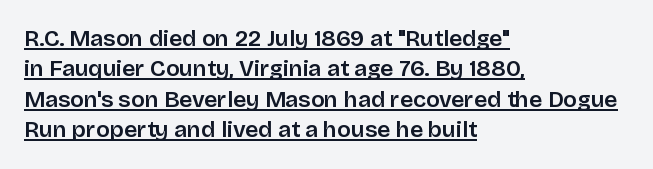
The image shows 23 px text type, upright; set left-aligned, normal line spacing (1.32x), normal letter spacing, underlined.
